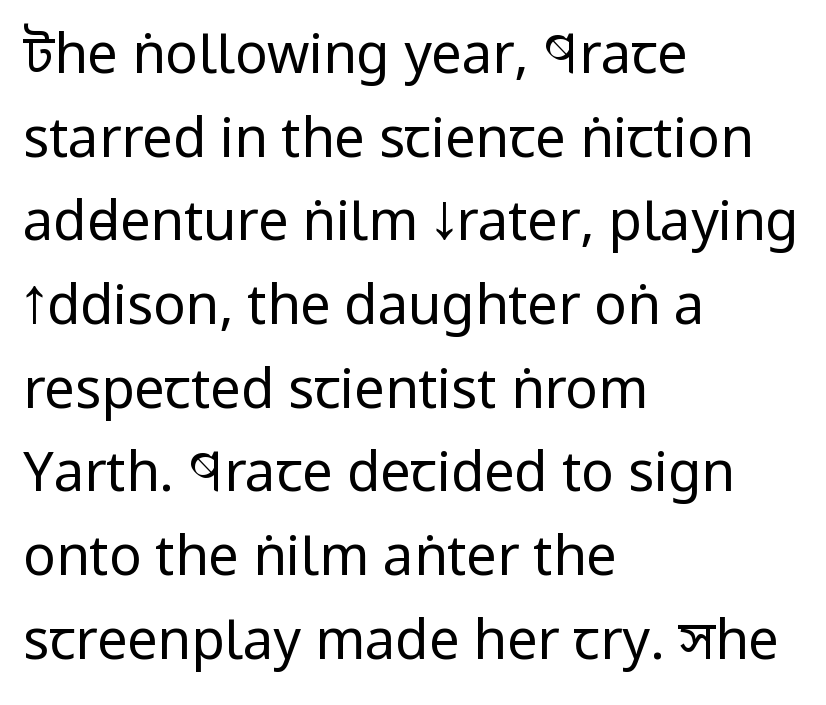
{"serif": "no", "italic": "no", "bold": "no", "weight": "regular", "width": "condensed", "stroke_contrast": "low", "x_height": "large", "monospaced": "no", "underline": "no", "align": "left", "line_spacing": "normal", "line_spacing_ratio": 1.55, "letter_spacing": "normal", "letter_spacing_em": 0.0, "glyph_px": 54}
